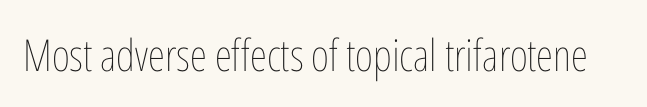
Q: Is the text bold? A: No.
Q: Is the text italic (slanted)? A: No, it is upright.
Q: Is the text underlined? A: No.
Q: Is the spacing between letters normal or unusually wide? A: Normal.
Q: Width (condensed, normal, or wide)? A: Condensed.
Q: Stroke contrast? A: Low.
Q: x-height? A: Medium.
Q: Monospaced? A: No.
